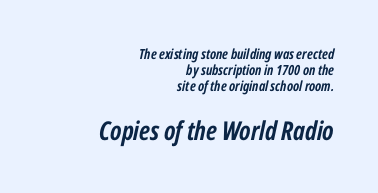
Q: Is the text bold? A: Yes.
Q: Is the text italic (slanted)? A: Yes, it leans right by about 12 degrees.
Q: Is the text underlined? A: No.
Q: How is the paragraph aligned? A: Right-aligned.
Q: Is the spacing between letters normal or unusually wide? A: Normal.
Q: Is the spacing between lines tight, normal or loose? A: Tight.
Q: Which block of text is set in a larger size, the first (top) or the second (bottom)? A: The second (bottom) one.
